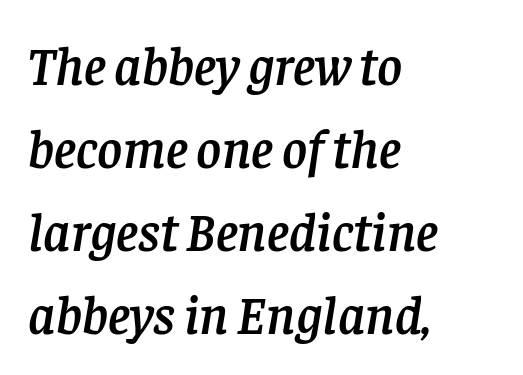
The face used here has a pronounced slope to its letters. Varying glyph widths throughout — classic text-font behaviour. Decoration check: the copy has no underline. The glyphs in this specimen are seriffed.
